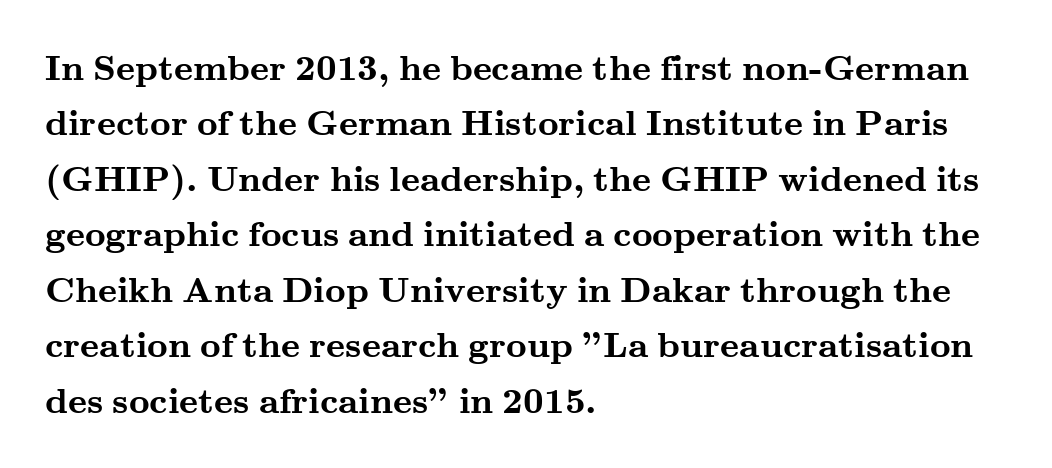
The image shows 36 px semibold, wide serif type, upright; set left-aligned, normal line spacing (1.54x), normal letter spacing, not underlined; medium stroke contrast and a small x-height.
